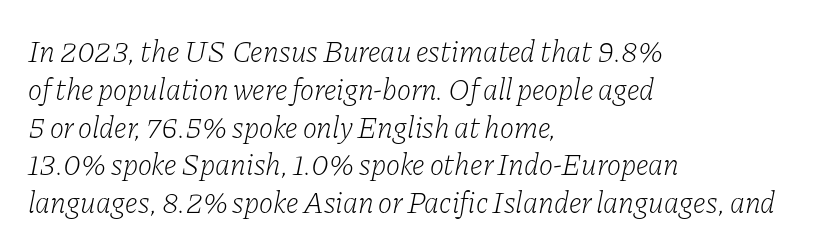
The rendering uses a moderate line-height, typical for paragraphs. Do the characters align in a grid? No, the font is proportional. Line starts are locked; line ends wander. Clear beneath every line of the passage.
